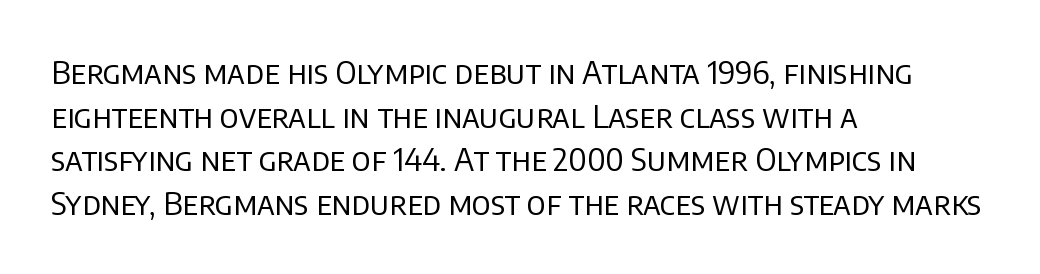
The image shows 32 px regular-weight sans-serif type, upright; set left-aligned, normal line spacing (1.36x), normal letter spacing, not underlined; low stroke contrast and a large x-height.
